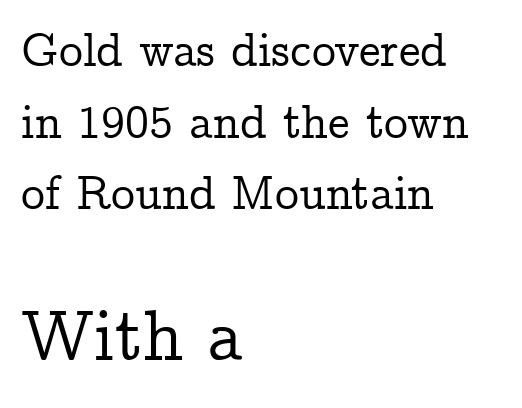
The image shows 72 px serif type, upright; set left-aligned, normal line spacing (1.49x), normal letter spacing, not underlined; the second (bottom) block is 1.5x larger; low stroke contrast and a medium x-height.
